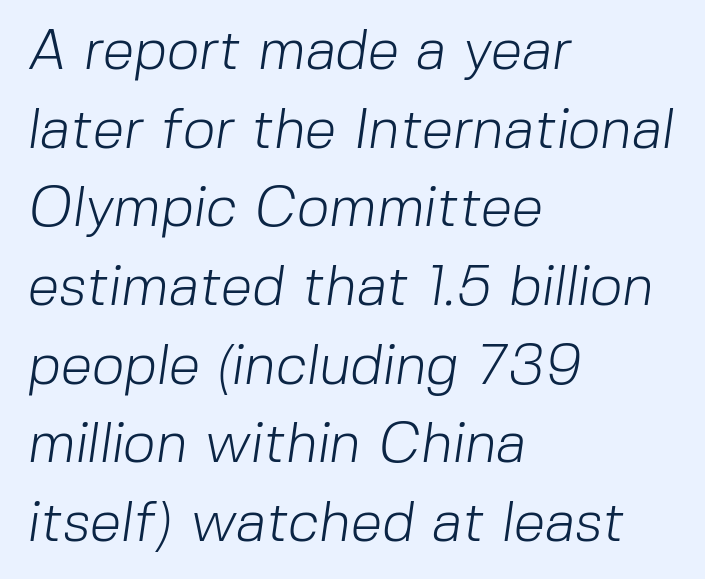
The image shows 57 px light sans-serif type; set left-aligned, normal line spacing (1.38x), normal letter spacing, not underlined; low stroke contrast and a medium x-height.
